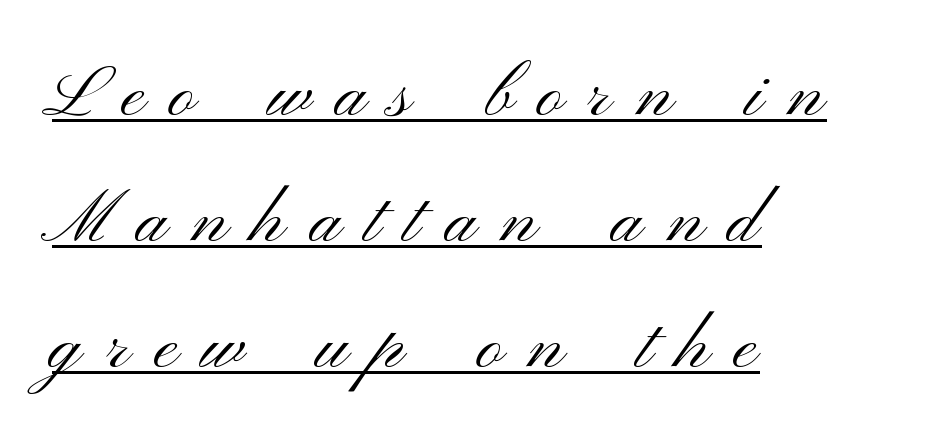
The image shows 72 px light, wide sans-serif type; set left-aligned, line spacing 1.75x, unusually wide letter spacing (+0.34 em), underlined; medium stroke contrast and a small x-height.
